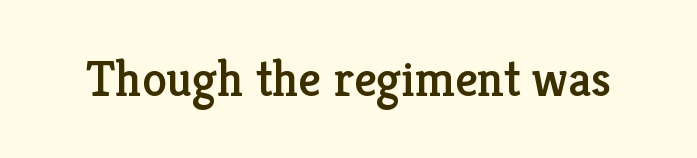
Q: Is the text italic (slanted)? A: No, it is upright.
Q: Is the typeface a serif or a sans-serif typeface? A: Serif.
Q: Is the text underlined? A: No.
Q: Is the spacing between letters normal or unusually wide? A: Normal.
Q: Width (condensed, normal, or wide)? A: Normal.
Q: Stroke contrast? A: Low.
Q: x-height? A: Medium.
Q: Monospaced? A: No.
